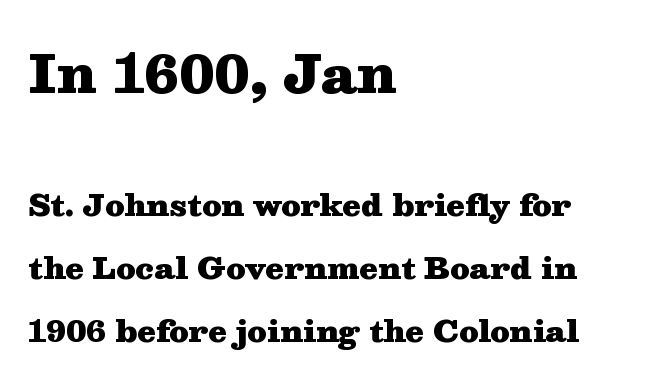
Q: Is the text bold? A: Yes.
Q: Is the text italic (slanted)? A: No, it is upright.
Q: Is the typeface a serif or a sans-serif typeface? A: Serif.
Q: Is the text underlined? A: No.
Q: How is the paragraph aligned? A: Left-aligned.
Q: Is the spacing between letters normal or unusually wide? A: Normal.
Q: Is the spacing between lines tight, normal or loose? A: Loose.
Q: Which block of text is set in a larger size, the first (top) or the second (bottom)? A: The first (top) one.
Q: Width (condensed, normal, or wide)? A: Wide.
Q: Stroke contrast? A: Medium.
Q: x-height? A: Medium.
Q: Monospaced? A: No.
